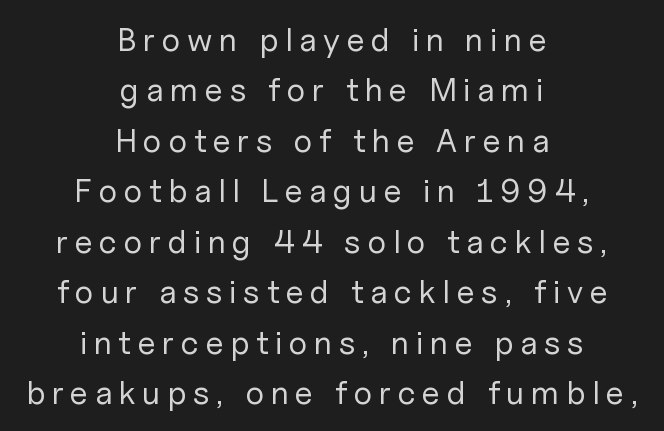
Q: Is the text bold? A: No.
Q: Is the text italic (slanted)? A: No, it is upright.
Q: Is the typeface a serif or a sans-serif typeface? A: Sans-serif.
Q: Is the text underlined? A: No.
Q: How is the paragraph aligned? A: Centered.
Q: Is the spacing between letters normal or unusually wide? A: Unusually wide.
Q: Is the spacing between lines tight, normal or loose? A: Normal.
Q: Width (condensed, normal, or wide)? A: Normal.
Q: Stroke contrast? A: Low.
Q: x-height? A: Medium.
Q: Monospaced? A: No.
